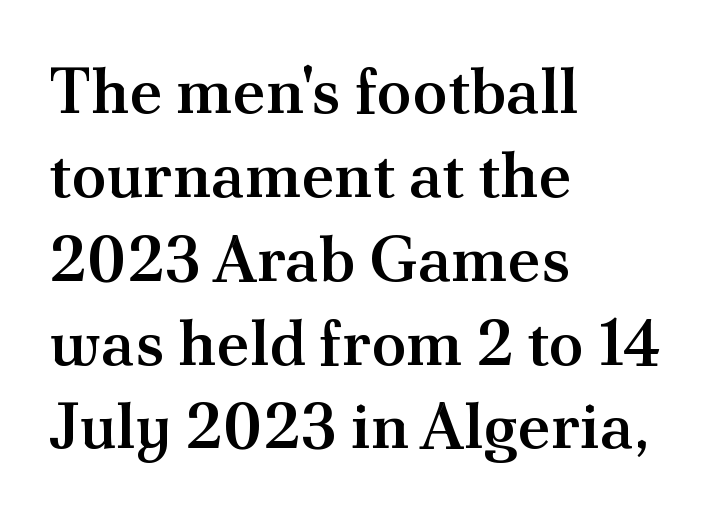
{"serif": "yes", "italic": "no", "bold": "semi", "weight": "semibold", "width": "normal", "stroke_contrast": "medium", "x_height": "small", "monospaced": "no", "underline": "no", "align": "left", "line_spacing": "normal", "line_spacing_ratio": 1.31, "letter_spacing": "normal", "letter_spacing_em": 0.0, "glyph_px": 64}
